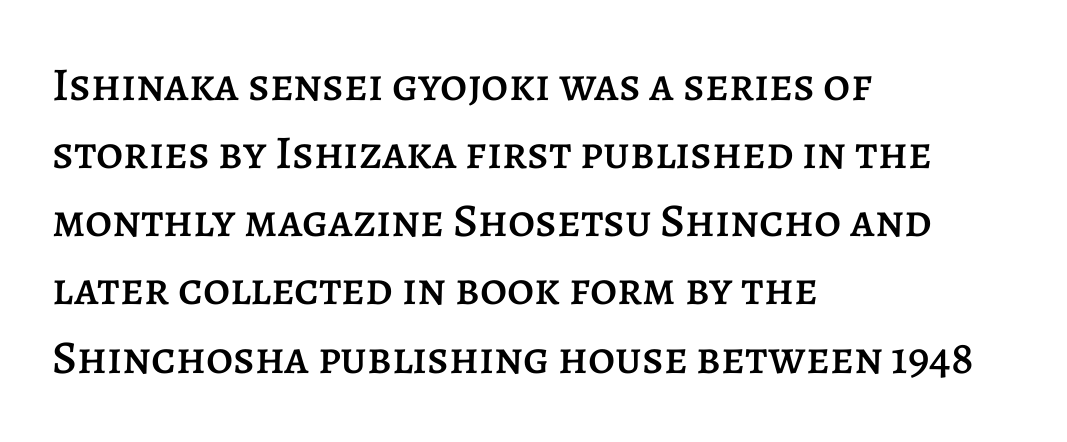
Q: Is the text italic (slanted)? A: No, it is upright.
Q: Is the text underlined? A: No.
Q: How is the paragraph aligned? A: Left-aligned.
Q: Is the spacing between letters normal or unusually wide? A: Normal.
Q: Is the spacing between lines tight, normal or loose? A: Normal.
Q: Width (condensed, normal, or wide)? A: Normal.
Q: Stroke contrast? A: Low.
Q: x-height? A: Large.
Q: Monospaced? A: No.
